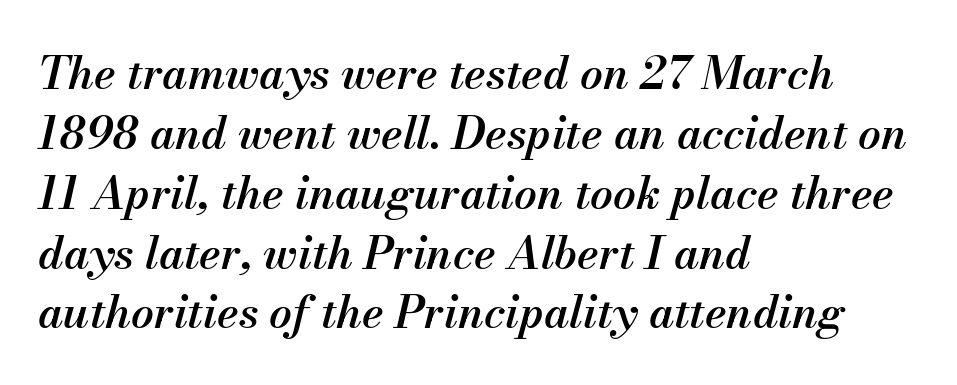
{"italic": "yes", "lean": "right", "slant_degrees": 13, "bold": "semi", "weight": "semibold", "width": "normal", "stroke_contrast": "medium", "x_height": "small", "monospaced": "no", "underline": "no", "align": "left", "line_spacing": "normal", "line_spacing_ratio": 1.33, "letter_spacing": "normal", "letter_spacing_em": 0.0, "glyph_px": 45}
